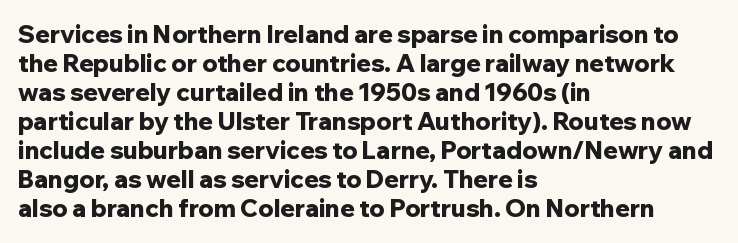
The image shows 24 px bold type, upright; set left-aligned, line spacing 1.21x, normal letter spacing, not underlined.
